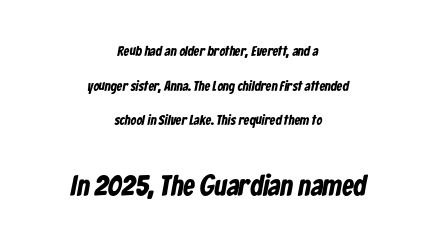
Q: Is the text bold? A: Yes.
Q: Is the typeface a serif or a sans-serif typeface? A: Sans-serif.
Q: Is the text underlined? A: No.
Q: How is the paragraph aligned? A: Centered.
Q: Is the spacing between letters normal or unusually wide? A: Normal.
Q: Is the spacing between lines tight, normal or loose? A: Loose.
Q: Which block of text is set in a larger size, the first (top) or the second (bottom)? A: The second (bottom) one.
Q: Width (condensed, normal, or wide)? A: Condensed.
Q: Stroke contrast? A: Low.
Q: x-height? A: Medium.
Q: Monospaced? A: No.
